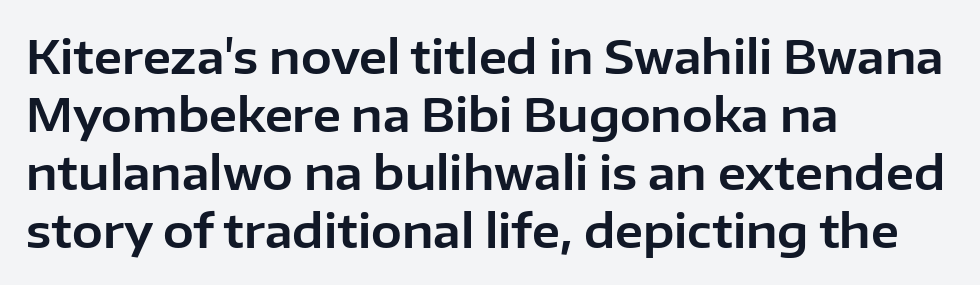
The image shows 46 px sans-serif type, upright; set left-aligned, normal line spacing (1.26x), normal letter spacing, not underlined; low stroke contrast and a medium x-height.
